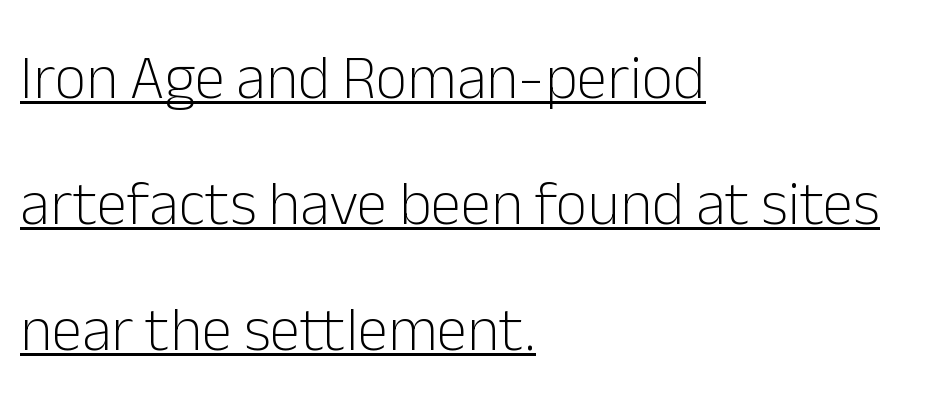
{"serif": "no", "italic": "no", "bold": "no", "weight": "light", "width": "normal", "stroke_contrast": "low", "x_height": "medium", "monospaced": "no", "underline": "yes", "align": "left", "line_spacing": "loose", "line_spacing_ratio": 2.03, "letter_spacing": "normal", "letter_spacing_em": 0.0, "glyph_px": 62}
